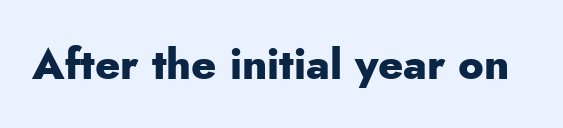
The image shows 43 px heavy sans-serif type, upright; set normal letter spacing, not underlined; low stroke contrast and a small x-height.
